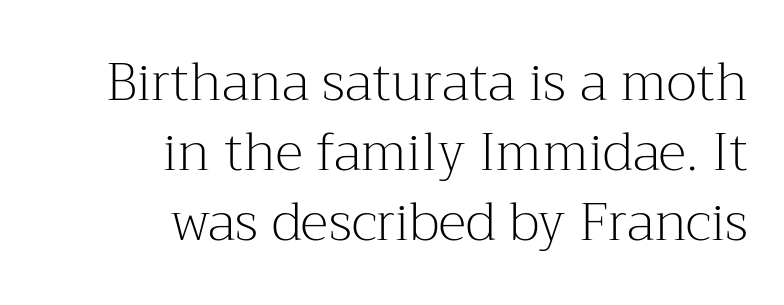
Q: Is the text bold? A: No.
Q: Is the text italic (slanted)? A: No, it is upright.
Q: Is the typeface a serif or a sans-serif typeface? A: Serif.
Q: Is the text underlined? A: No.
Q: How is the paragraph aligned? A: Right-aligned.
Q: Is the spacing between letters normal or unusually wide? A: Normal.
Q: Is the spacing between lines tight, normal or loose? A: Normal.
Q: Width (condensed, normal, or wide)? A: Normal.
Q: Stroke contrast? A: Medium.
Q: x-height? A: Medium.
Q: Monospaced? A: No.
